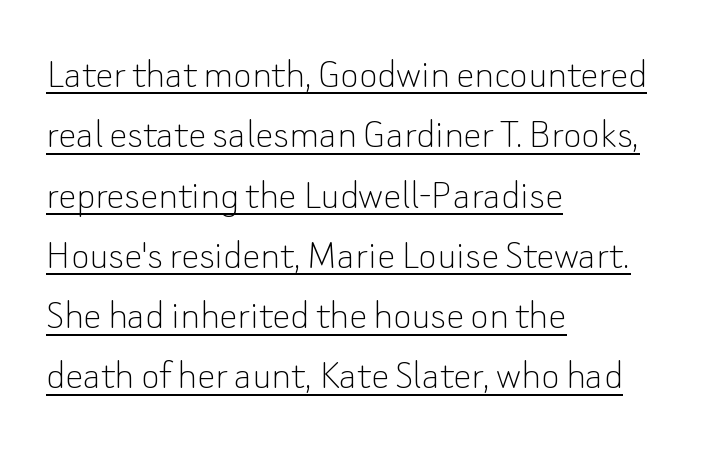
{"serif": "no", "italic": "no", "bold": "no", "weight": "thin", "width": "normal", "stroke_contrast": "low", "x_height": "small", "monospaced": "no", "underline": "yes", "align": "left", "line_spacing": "normal", "line_spacing_ratio": 1.34, "letter_spacing": "normal", "letter_spacing_em": 0.0, "glyph_px": 45}
